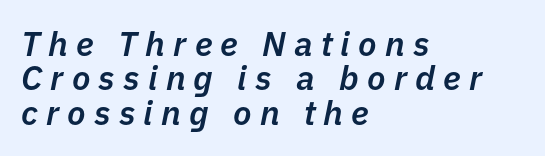
The image shows 34 px semibold type, italic (leaning right); set left-aligned, tight line spacing (1.01x), unusually wide letter spacing (+0.24 em), not underlined; low stroke contrast and a medium x-height.
